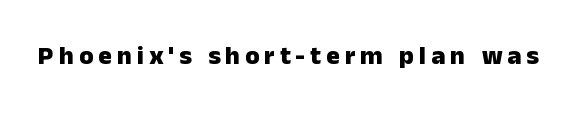
{"italic": "no", "bold": "yes", "underline": "no", "glyph_px": 26}
